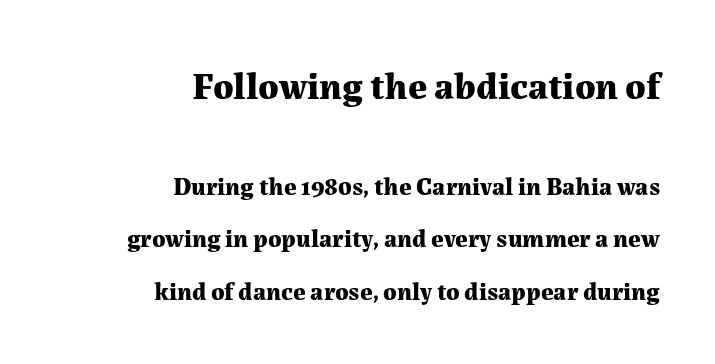
Note the varied advance widths — an 'i' is clearly narrower than an 'm'. The line texture is even and compact thanks to regular tracking. The rendering shows small feet on the letterforms — a serif design. Rendered with straight, roman letterforms. Visually, the top section dominates because its glyphs are scaled up.
